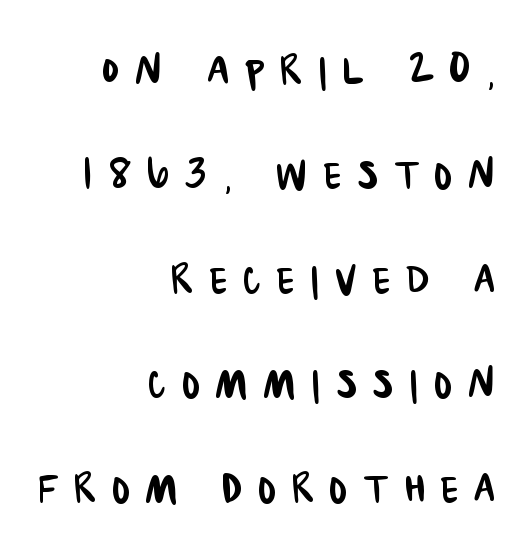
{"serif": "no", "width": "condensed", "stroke_contrast": "low", "x_height": "large", "monospaced": "no", "underline": "no", "align": "right", "line_spacing": "loose", "line_spacing_ratio": 1.97, "letter_spacing": "wide", "letter_spacing_em": 0.3, "glyph_px": 53}
